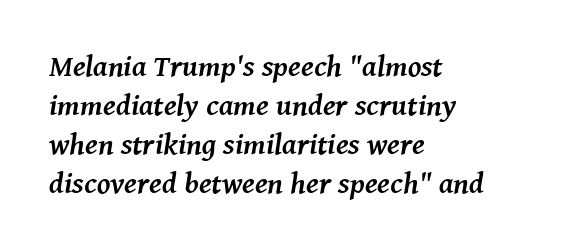
Students, note that the glyphs here touch the page at normal intervals. Is the block centered? No — it sits flush against the left margin. Here the designer chose a conventional face with non-uniform glyph widths. Summary of vertical rhythm: regular, with standard interline spacing. No word sits above an underline. This is serif lettering, the kind often seen in printed books.
